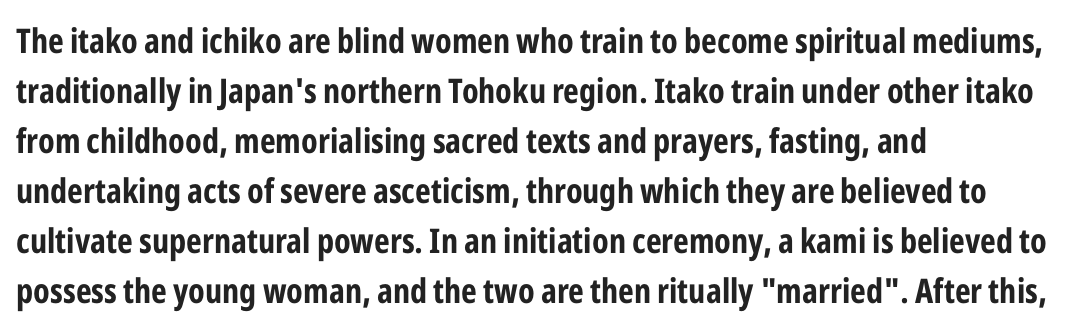
Q: Is the text bold? A: Yes.
Q: Is the text italic (slanted)? A: No, it is upright.
Q: Is the typeface a serif or a sans-serif typeface? A: Sans-serif.
Q: Is the text underlined? A: No.
Q: How is the paragraph aligned? A: Left-aligned.
Q: Is the spacing between letters normal or unusually wide? A: Normal.
Q: Is the spacing between lines tight, normal or loose? A: Normal.
Q: Width (condensed, normal, or wide)? A: Condensed.
Q: Stroke contrast? A: Low.
Q: x-height? A: Medium.
Q: Monospaced? A: No.
